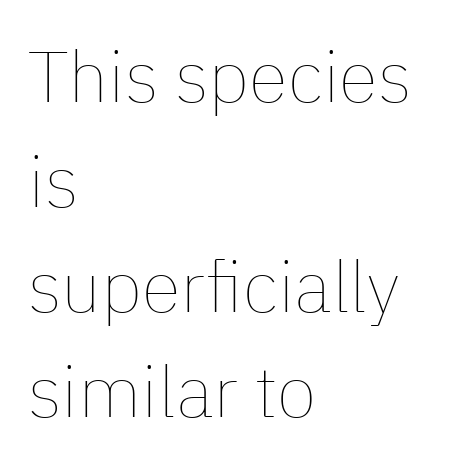
The image shows 72 px thin type, upright; set left-aligned, normal line spacing (1.46x), normal letter spacing, not underlined; low stroke contrast and a medium x-height.
